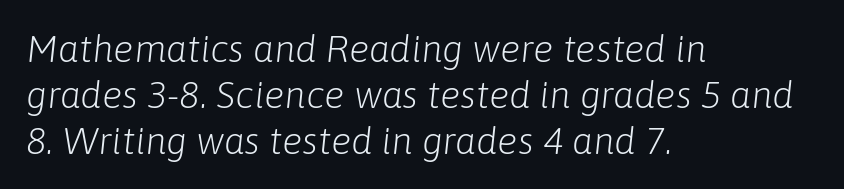
Q: Is the text bold? A: No.
Q: Is the text italic (slanted)? A: Yes, it leans right by about 6 degrees.
Q: Is the text underlined? A: No.
Q: How is the paragraph aligned? A: Left-aligned.
Q: Is the spacing between letters normal or unusually wide? A: Normal.
Q: Width (condensed, normal, or wide)? A: Normal.
Q: Stroke contrast? A: Low.
Q: x-height? A: Medium.
Q: Monospaced? A: No.
